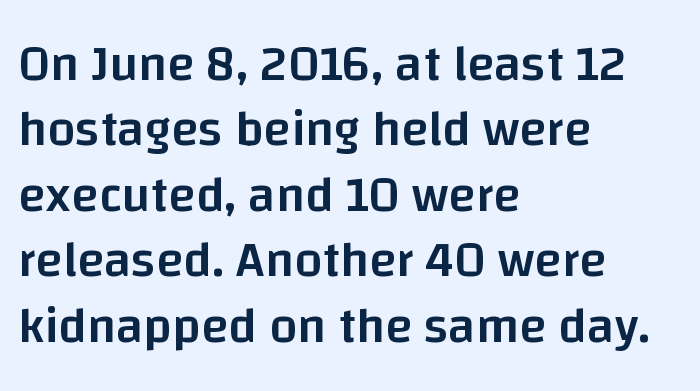
Horizontally, the lines are justified to the leading edge only. Is this a sans? Yes — the strokes have no serifs. A semibold gives these letters moderate extra thickness, short of bold. Every character sits straight up, as roman type does. Do the characters align in a grid? No, the font is proportional.
